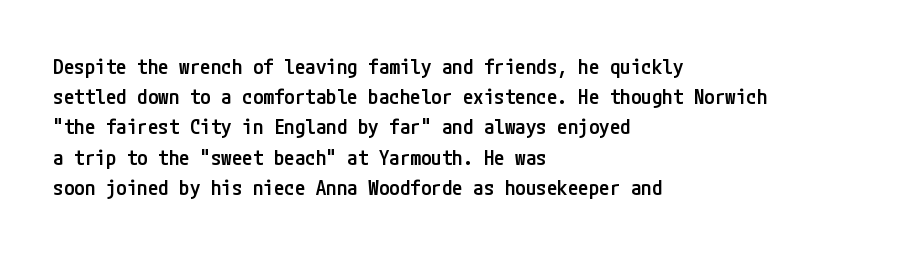
Q: Is the text bold? A: Semi-bold.
Q: Is the text italic (slanted)? A: No, it is upright.
Q: Is the text underlined? A: No.
Q: How is the paragraph aligned? A: Left-aligned.
Q: Is the spacing between letters normal or unusually wide? A: Normal.
Q: Is the spacing between lines tight, normal or loose? A: Normal.
